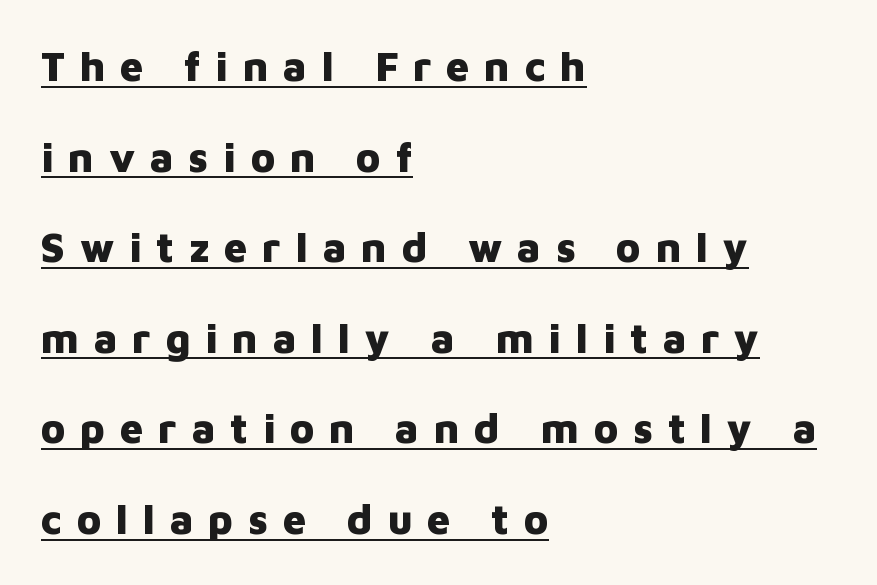
{"serif": "no", "italic": "no", "bold": "yes", "weight": "heavy", "width": "normal", "stroke_contrast": "low", "x_height": "medium", "monospaced": "no", "underline": "yes", "align": "left", "line_spacing": "loose", "line_spacing_ratio": 2.21, "letter_spacing": "wide", "letter_spacing_em": 0.36, "glyph_px": 41}
